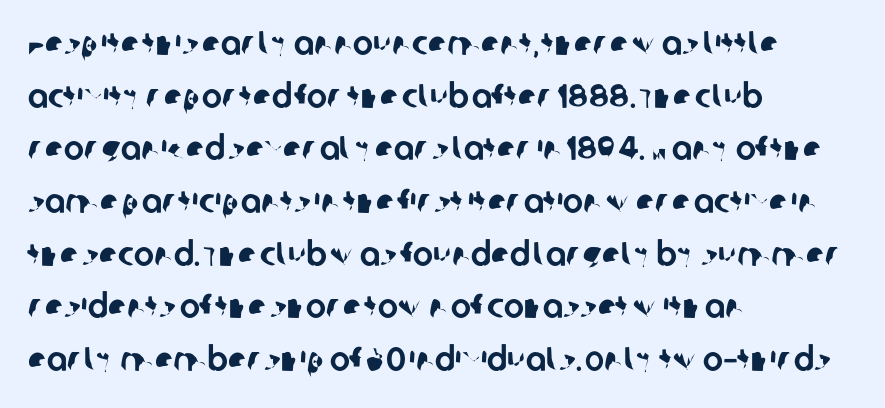
The rag falls on the right side of this text block. Nothing sits at the stroke ends, so this counts as sans-serif. Interline gaps are of average width in this sample. Varying glyph widths throughout — classic text-font behaviour. Glance below the letters and you will spot only blank space.
